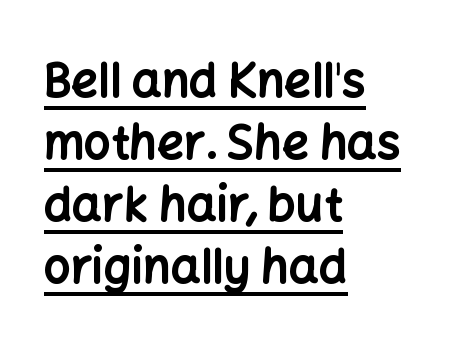
{"serif": "no", "italic": "no", "bold": "yes", "weight": "bold", "width": "normal", "stroke_contrast": "low", "x_height": "medium", "monospaced": "no", "underline": "yes", "align": "left", "line_spacing": "normal", "line_spacing_ratio": 1.32, "letter_spacing": "normal", "letter_spacing_em": 0.0, "glyph_px": 47}
